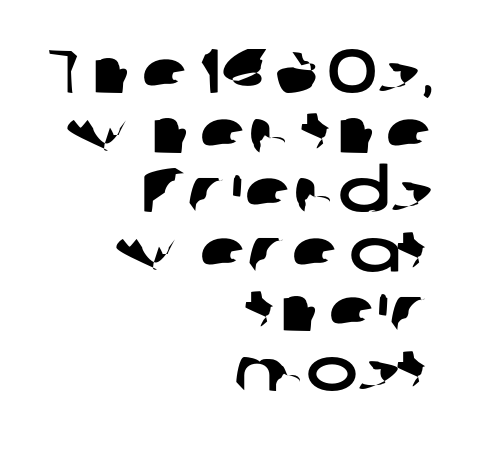
{"serif": "no", "width": "wide", "stroke_contrast": "low", "x_height": "medium", "monospaced": "no", "underline": "no", "align": "right", "line_spacing": "tight", "line_spacing_ratio": 0.96, "letter_spacing": "normal", "letter_spacing_em": 0.0, "glyph_px": 62}
